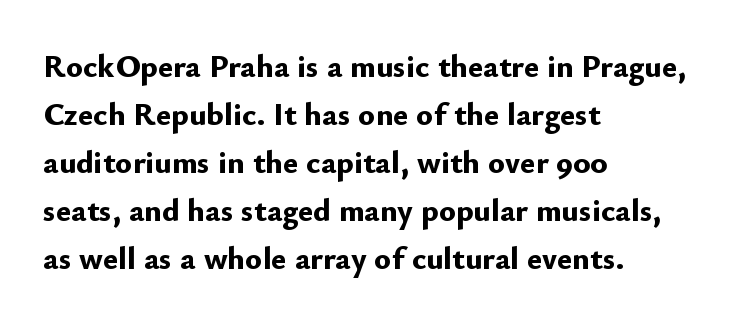
Do the letters lean? They stand straight. Does the leading feel generous? No, just average. Is this a sans? Yes — the strokes have no serifs. Each word holds together tightly as a unit, with standard inter-letter gaps. The passage shown is typed in a proportional face where columns would drift. Chunky letters — that's bold for sure.
